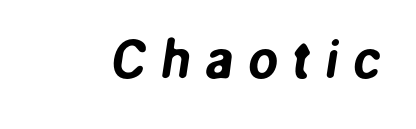
Tracking value appears strongly positive — letters spread wide. These lines are rendered in a variable-pitch font. Classification — sans serif. The passage shown is not underscored anywhere.
